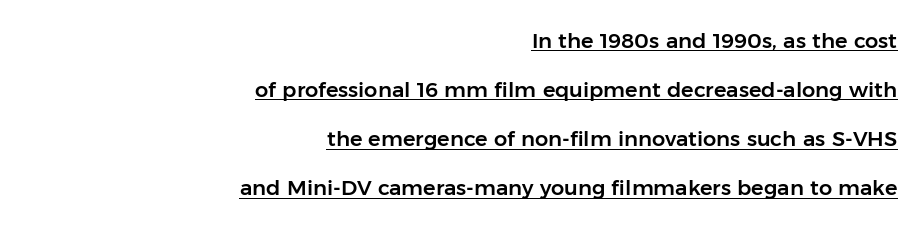
{"italic": "no", "underline": "yes", "align": "right", "line_spacing": "loose", "line_spacing_ratio": 2.34, "letter_spacing": "normal", "letter_spacing_em": 0.0, "glyph_px": 21}
